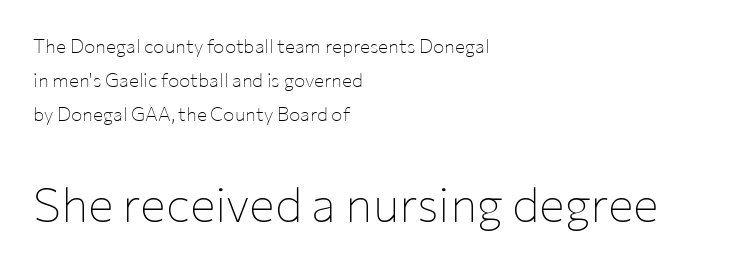
The typesetting does not lean heavy: it is not bold. Classification — sans serif. These lines are set flush left with a ragged right edge. The type is set solid horizontally, with unmodified tracking. Whoever set this made the second block the dominant, larger element.
